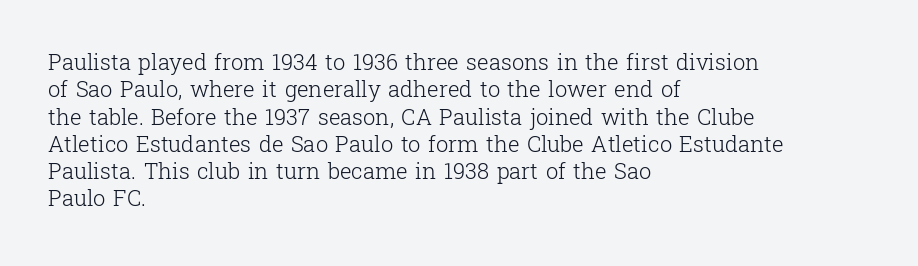
The image shows 22 px text type, upright; set left-aligned, line spacing 1.24x, normal letter spacing, not underlined.
